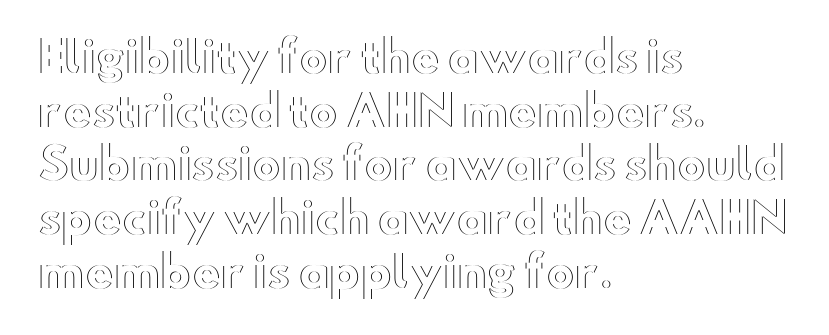
Q: Is the text italic (slanted)? A: No, it is upright.
Q: Is the text underlined? A: No.
Q: How is the paragraph aligned? A: Left-aligned.
Q: Is the spacing between letters normal or unusually wide? A: Normal.
Q: Is the spacing between lines tight, normal or loose? A: Normal.
Q: Width (condensed, normal, or wide)? A: Wide.
Q: x-height? A: Small.
Q: Monospaced? A: No.
